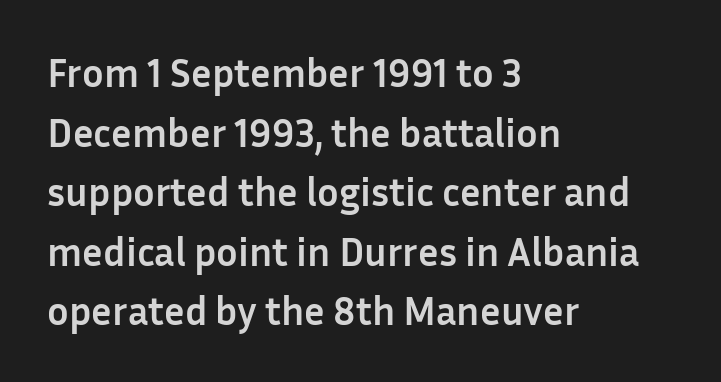
The image shows 40 px semibold sans-serif type, upright; set left-aligned, normal line spacing (1.49x), normal letter spacing, not underlined; low stroke contrast and a medium x-height.
